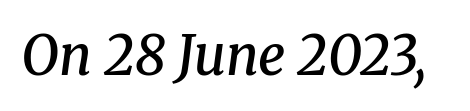
Words float on clear page, feet unadorned. Small tapered or slab feet sit at the stroke ends, so this counts as serif. Is this a fixed-width face? No — the glyphs have proportional, varying widths. Observe the ordinary spacing: letters are neighbours, not strangers.
